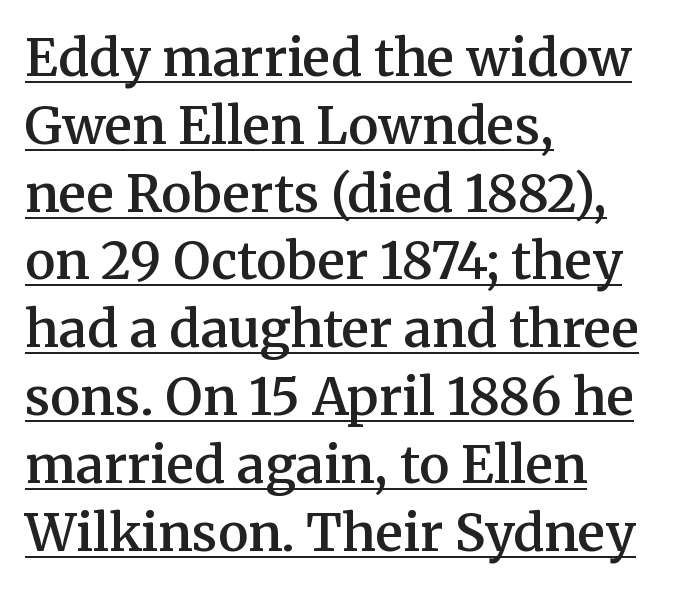
Does the copy run flush right? No — it runs flush left. Think of a printed novel: that variable character pitch is what you see here. This is the regular roman posture of the typeface. Nobody touched the tracking dial on this one. Old-style or modern, the face here clearly has serifs. Baseline-to-baseline distance is the conventional proportion of letter height.
